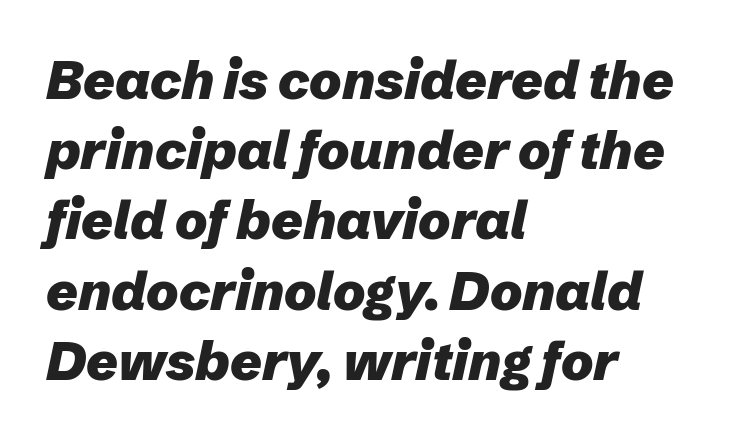
The image shows 54 px heavy type, italic (leaning right); set left-aligned, normal line spacing (1.3x), normal letter spacing, not underlined; low stroke contrast and a medium x-height.
